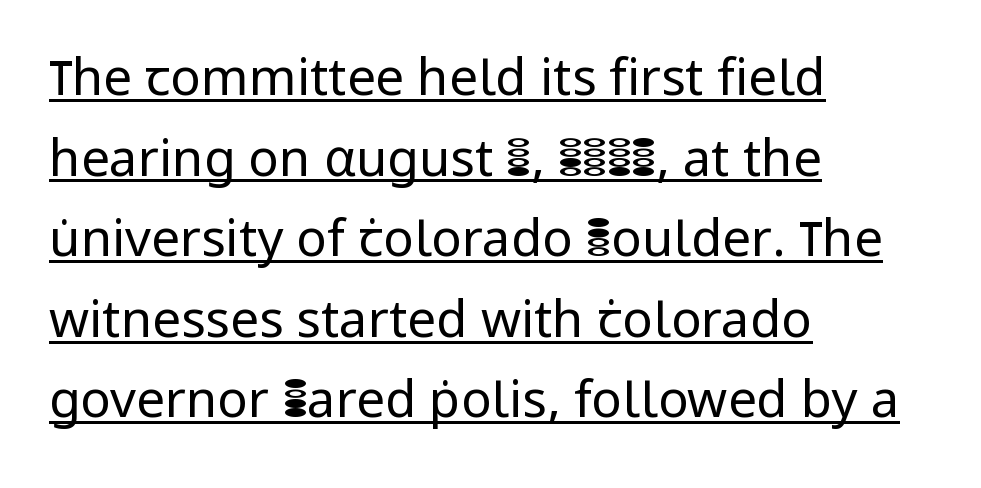
The image shows 51 px regular-weight sans-serif type, upright; set left-aligned, normal line spacing (1.58x), normal letter spacing, underlined; low stroke contrast and a medium x-height.
